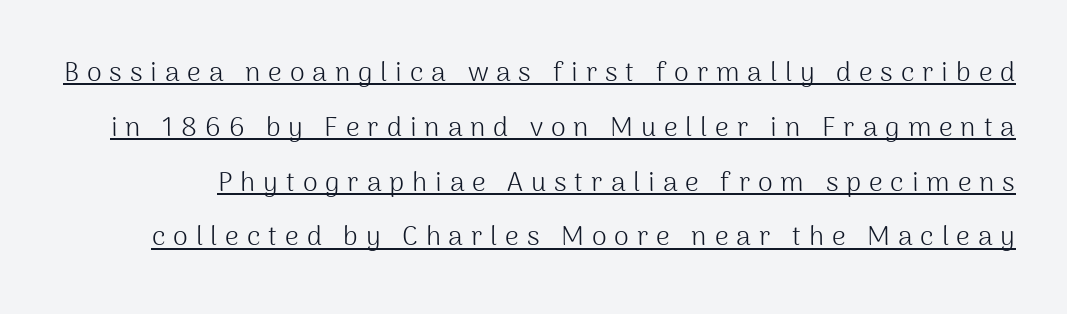
{"italic": "no", "bold": "no", "underline": "yes", "line_spacing": "loose", "line_spacing_ratio": 2.03, "letter_spacing": "wide", "letter_spacing_em": 0.29, "glyph_px": 27}
